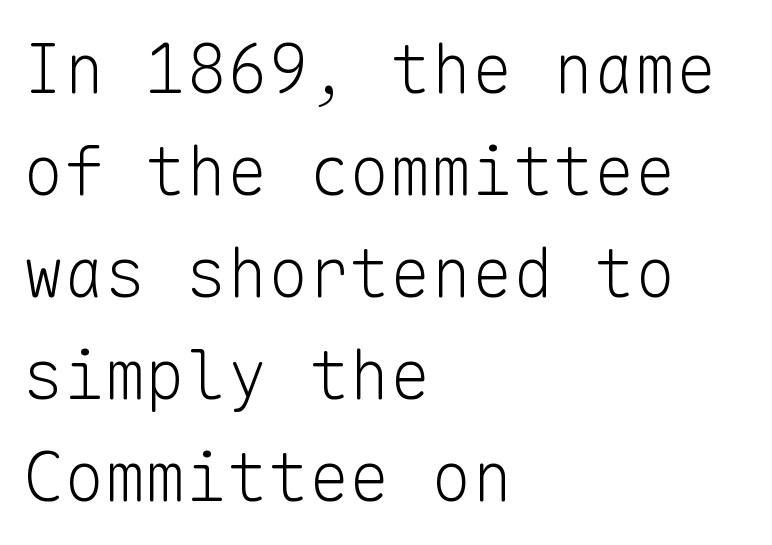
Is the stroke heavy? The answer is a plain regular-or-lighter. Bare-footed words on every line. Line beginnings align vertically; line endings do not. What kind of face is this? One without serifs — a sans.
